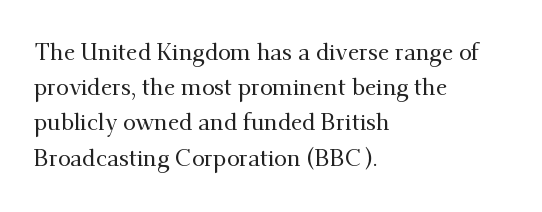
Q: Is the text italic (slanted)? A: No, it is upright.
Q: Is the text underlined? A: No.
Q: How is the paragraph aligned? A: Left-aligned.
Q: Is the spacing between letters normal or unusually wide? A: Normal.
Q: Is the spacing between lines tight, normal or loose? A: Normal.
